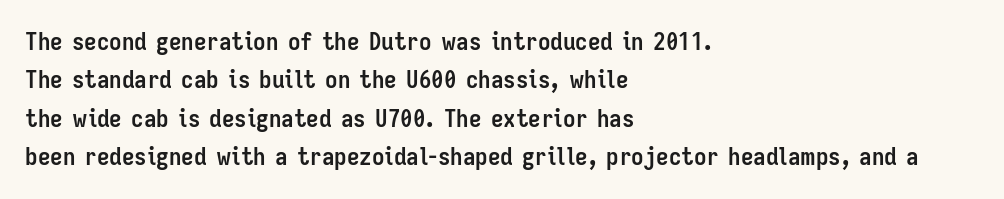
Here the glyphs are tracked normally, forming tight word shapes. Does the weight exceed regular? Yes, all the way to bold. The text block is weighted toward the left margin, trailing off unevenly rightward. Style check: upright. Notice how descenders clear the ascenders below comfortably — that's standard leading. Glance below the letters and you will spot only blank space.
